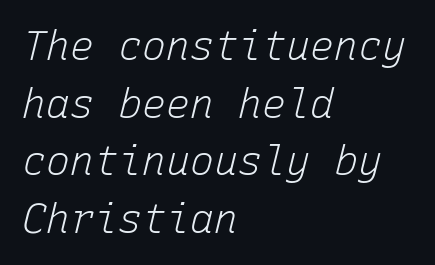
The image shows 40 px light type, italic (leaning right), monospaced; set left-aligned, normal line spacing (1.44x), normal letter spacing, not underlined; low stroke contrast and a medium x-height.
